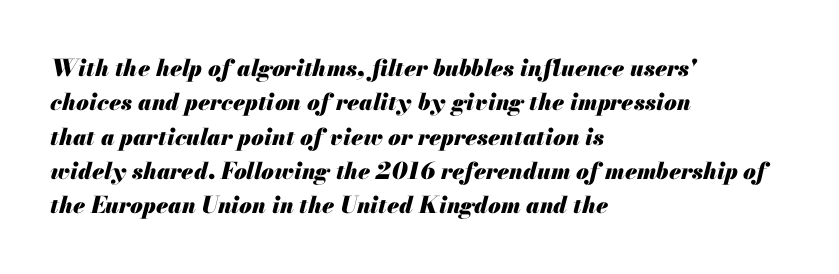
Q: Is the text bold? A: Yes.
Q: Is the text italic (slanted)? A: Yes, it leans right by about 13 degrees.
Q: Is the text underlined? A: No.
Q: How is the paragraph aligned? A: Left-aligned.
Q: Is the spacing between letters normal or unusually wide? A: Normal.
Q: Is the spacing between lines tight, normal or loose? A: Normal.
